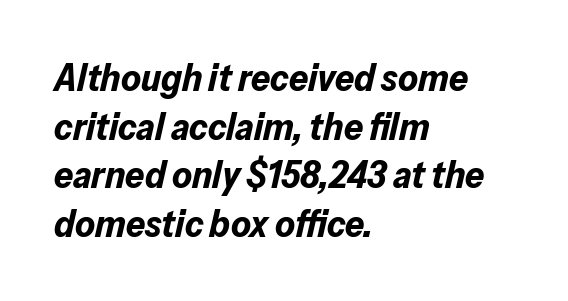
Q: Is the text bold? A: Yes.
Q: Is the text italic (slanted)? A: Yes, it leans right by about 13 degrees.
Q: Is the text underlined? A: No.
Q: How is the paragraph aligned? A: Left-aligned.
Q: Is the spacing between letters normal or unusually wide? A: Normal.
Q: Is the spacing between lines tight, normal or loose? A: Normal.
Q: Width (condensed, normal, or wide)? A: Normal.
Q: Stroke contrast? A: Low.
Q: x-height? A: Medium.
Q: Monospaced? A: No.
